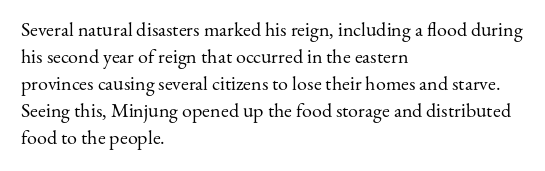
The image shows 20 px text type, upright; set left-aligned, normal line spacing (1.35x), normal letter spacing, not underlined.
